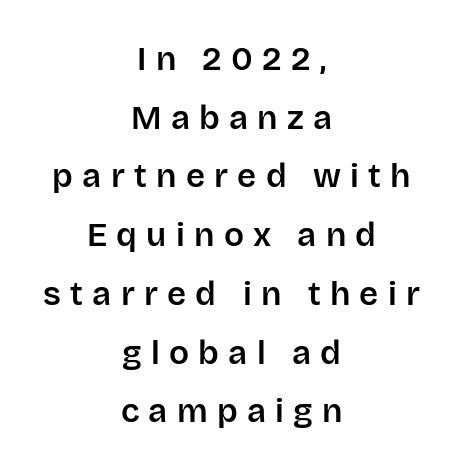
The image shows 33 px sans-serif type, upright; set centered, line spacing 1.78x, unusually wide letter spacing (+0.28 em), not underlined; low stroke contrast and a large x-height.
